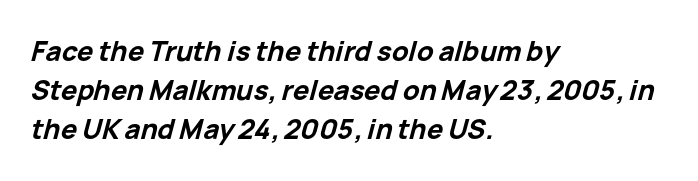
Glance below the letters and you will spot only blank space. You can tell it's italic because the verticals aren't actually vertical. A dark, heavy texture on the line: the type is bold. A typesetter would call this leading conventional body-copy spacing.
